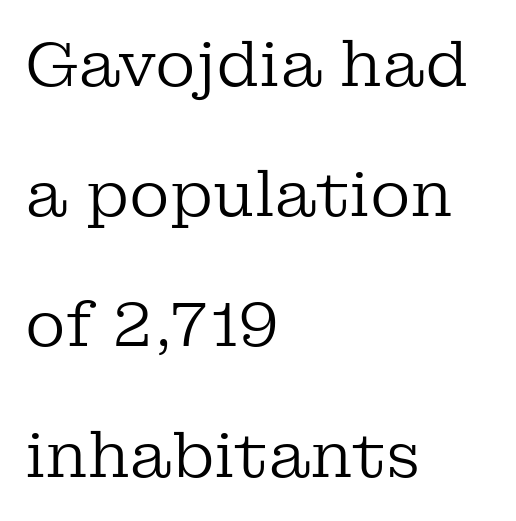
Q: Is the text bold? A: No.
Q: Is the text italic (slanted)? A: No, it is upright.
Q: Is the typeface a serif or a sans-serif typeface? A: Serif.
Q: Is the text underlined? A: No.
Q: How is the paragraph aligned? A: Left-aligned.
Q: Is the spacing between letters normal or unusually wide? A: Normal.
Q: Is the spacing between lines tight, normal or loose? A: Loose.
Q: Width (condensed, normal, or wide)? A: Normal.
Q: Stroke contrast? A: Low.
Q: x-height? A: Medium.
Q: Monospaced? A: No.
